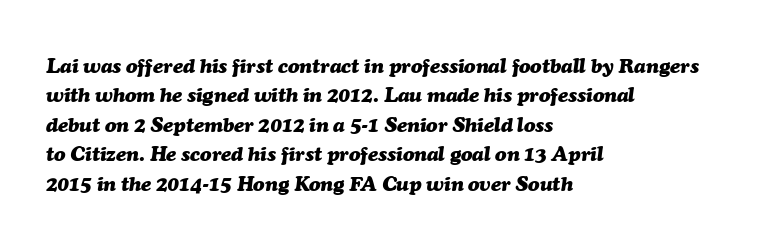
Q: Is the text bold? A: Yes.
Q: Is the text italic (slanted)? A: Yes, it leans right by about 7 degrees.
Q: Is the text underlined? A: No.
Q: How is the paragraph aligned? A: Left-aligned.
Q: Is the spacing between letters normal or unusually wide? A: Normal.
Q: Is the spacing between lines tight, normal or loose? A: Normal.
